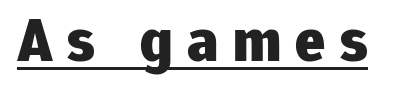
{"serif": "no", "italic": "no", "bold": "yes", "weight": "heavy", "width": "normal", "stroke_contrast": "low", "x_height": "medium", "monospaced": "no", "underline": "yes", "letter_spacing": "wide", "letter_spacing_em": 0.23, "glyph_px": 62}
